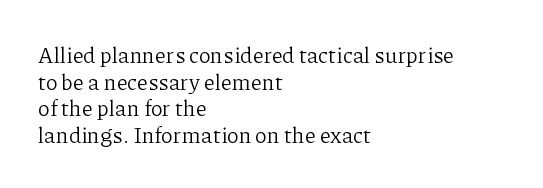
Q: Is the text bold? A: No.
Q: Is the text italic (slanted)? A: No, it is upright.
Q: Is the text underlined? A: No.
Q: How is the paragraph aligned? A: Left-aligned.
Q: Is the spacing between letters normal or unusually wide? A: Normal.
